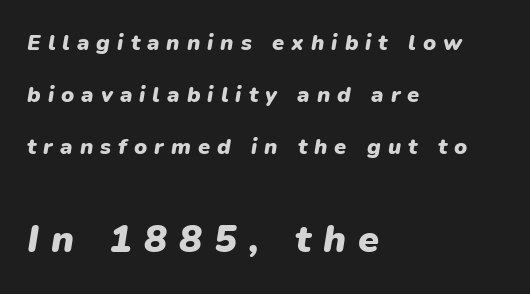
The image shows 38 px heavy type, italic (leaning right); set left-aligned, loose line spacing (2.36x), unusually wide letter spacing (+0.32 em), not underlined; the second (bottom) block is 1.73x larger; low stroke contrast and a medium x-height.
